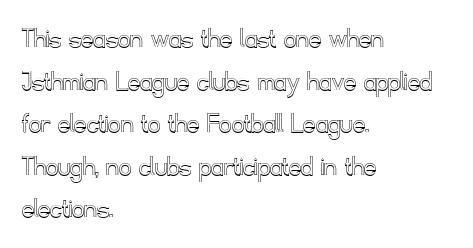
Notice how the stems are strictly vertical — no italics here. Left-aligned paragraph, ragged on the right. Tracking here is standard; glyphs follow each other at the usual distance. Descender tails drop into unmarked territory. Think of a printed novel: that variable character pitch is what you see here. Interline gaps are of average width in this sample.
